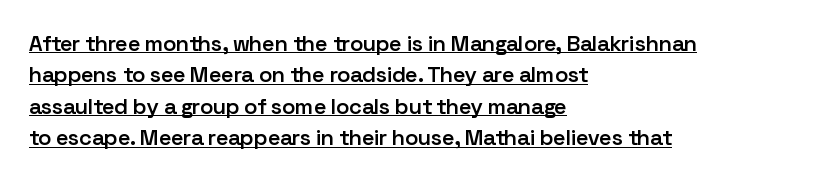
The passage shown stacks its lines at a standard gap. Default kerning and tracking; the words read as compact shapes. Ordinary non-slanted type is in use. A continuous stroke trails under the words, as in a hyperlink.
